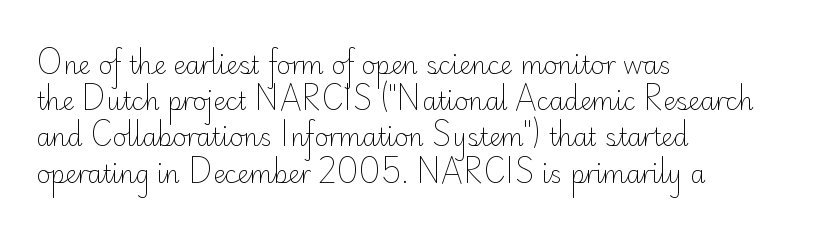
Default kerning and tracking; the words read as compact shapes. Tall strokes in this sample are plumb rather than angled. This rendering uses left alignment, leaving the right contour irregular. Students, observe: this is what conventionally led text looks like. Each stroke keeps to a modest, everyday thickness or less. Honestly, there is no underline to notice here at all.
